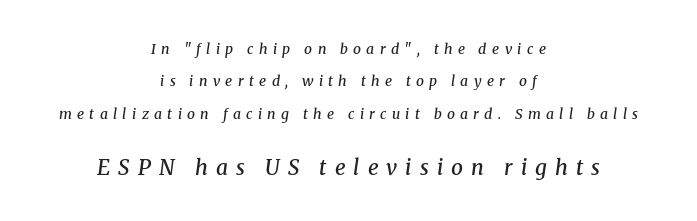
{"italic": "yes", "lean": "right", "slant_degrees": 8, "bold": "semi", "underline": "no", "align": "center", "line_spacing": "loose", "line_spacing_ratio": 2.31, "letter_spacing": "wide", "letter_spacing_em": 0.38, "larger_block": "second", "size_ratio": 1.5, "glyph_px": 21}
